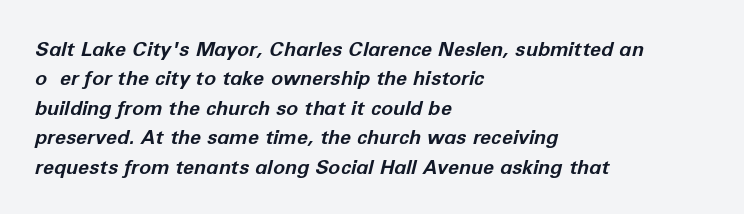
{"italic": "yes", "lean": "right", "slant_degrees": 12, "bold": "yes", "underline": "no", "align": "left", "line_spacing": "normal", "line_spacing_ratio": 1.47, "letter_spacing": "normal", "letter_spacing_em": 0.0, "glyph_px": 20}
